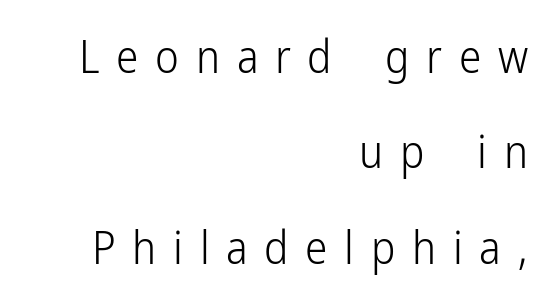
The image shows 45 px light, condensed sans-serif type, upright; set right-aligned, loose line spacing (2.12x), unusually wide letter spacing (+0.37 em), not underlined; low stroke contrast and a medium x-height.
